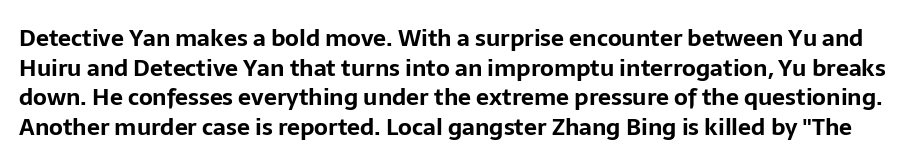
Anything drawn beneath the words? Only blank space. These lines were composed using upright roman letters. In terms of weight, the rendering is a true, heavy bold. Honestly, the row spacing looks completely unremarkable. The gaps between neighbouring characters are ordinary and unremarkable.
